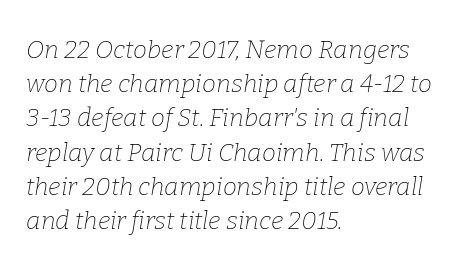
{"italic": "yes", "lean": "right", "slant_degrees": 9, "bold": "no", "underline": "no", "align": "left", "line_spacing": "normal", "line_spacing_ratio": 1.37, "letter_spacing": "normal", "letter_spacing_em": 0.0, "glyph_px": 25}
